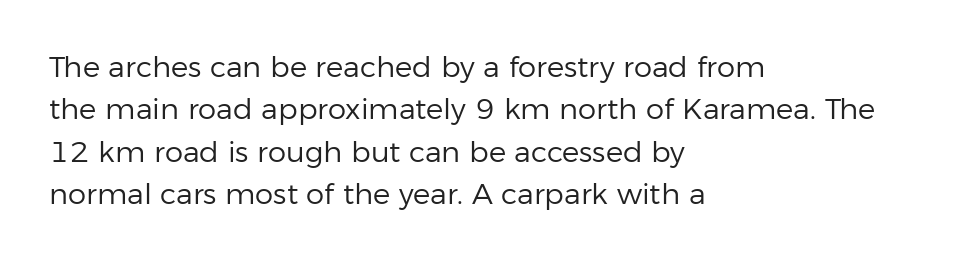
Q: Is the text bold? A: No.
Q: Is the text italic (slanted)? A: No, it is upright.
Q: Is the typeface a serif or a sans-serif typeface? A: Sans-serif.
Q: Is the text underlined? A: No.
Q: How is the paragraph aligned? A: Left-aligned.
Q: Is the spacing between letters normal or unusually wide? A: Normal.
Q: Is the spacing between lines tight, normal or loose? A: Normal.
Q: Width (condensed, normal, or wide)? A: Normal.
Q: Stroke contrast? A: Low.
Q: x-height? A: Medium.
Q: Monospaced? A: No.
